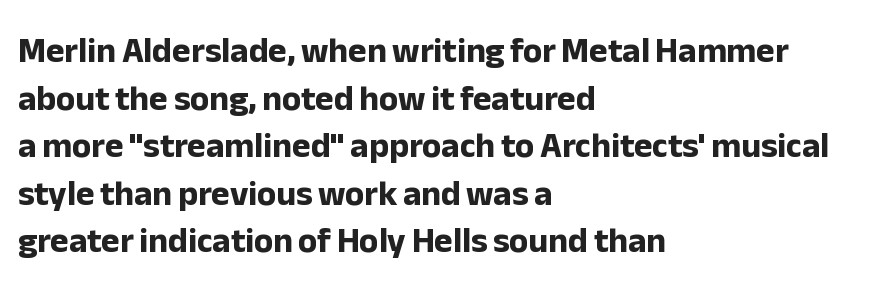
Q: Is the text bold? A: Yes.
Q: Is the text italic (slanted)? A: No, it is upright.
Q: Is the typeface a serif or a sans-serif typeface? A: Sans-serif.
Q: Is the text underlined? A: No.
Q: How is the paragraph aligned? A: Left-aligned.
Q: Is the spacing between letters normal or unusually wide? A: Normal.
Q: Is the spacing between lines tight, normal or loose? A: Normal.
Q: Width (condensed, normal, or wide)? A: Normal.
Q: Stroke contrast? A: Low.
Q: x-height? A: Medium.
Q: Monospaced? A: No.
